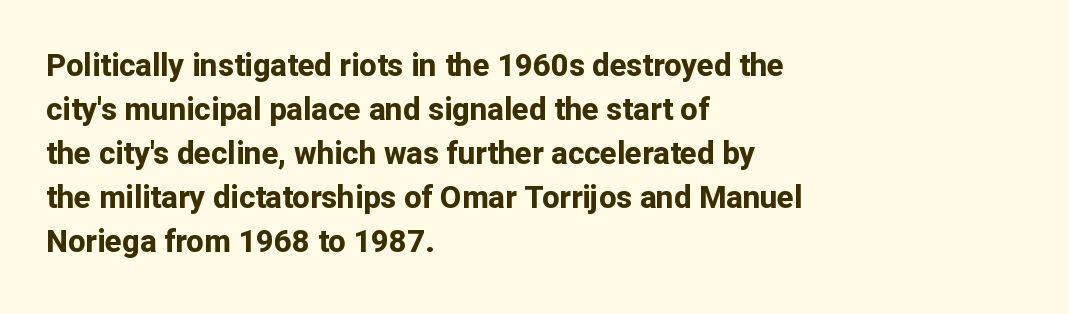
Q: Is the text bold? A: Yes.
Q: Is the text italic (slanted)? A: No, it is upright.
Q: Is the typeface a serif or a sans-serif typeface? A: Sans-serif.
Q: Is the text underlined? A: No.
Q: How is the paragraph aligned? A: Left-aligned.
Q: Is the spacing between letters normal or unusually wide? A: Normal.
Q: Is the spacing between lines tight, normal or loose? A: Normal.
Q: Width (condensed, normal, or wide)? A: Normal.
Q: Stroke contrast? A: Low.
Q: x-height? A: Medium.
Q: Monospaced? A: No.
